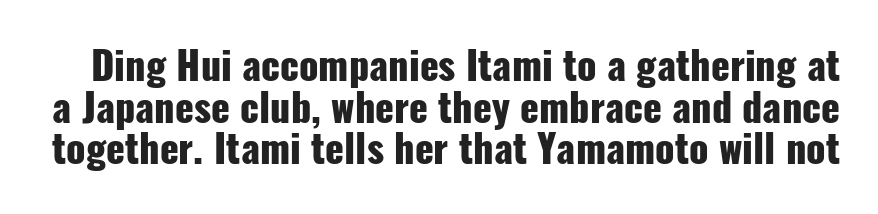
The image shows 39 px heavy, condensed sans-serif type, upright; set tight line spacing (1.07x), normal letter spacing, not underlined; low stroke contrast and a medium x-height.
